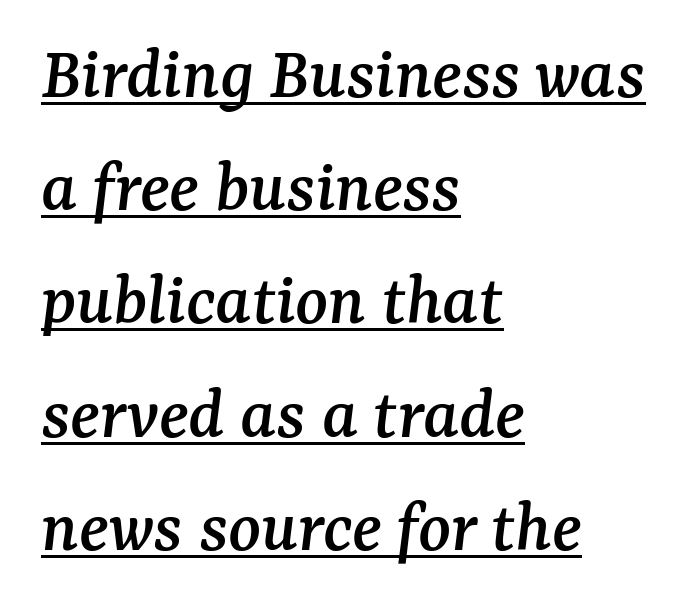
The image shows 76 px serif type, italic (leaning right); set left-aligned, normal line spacing (1.49x), normal letter spacing, underlined; medium stroke contrast and a medium x-height.
